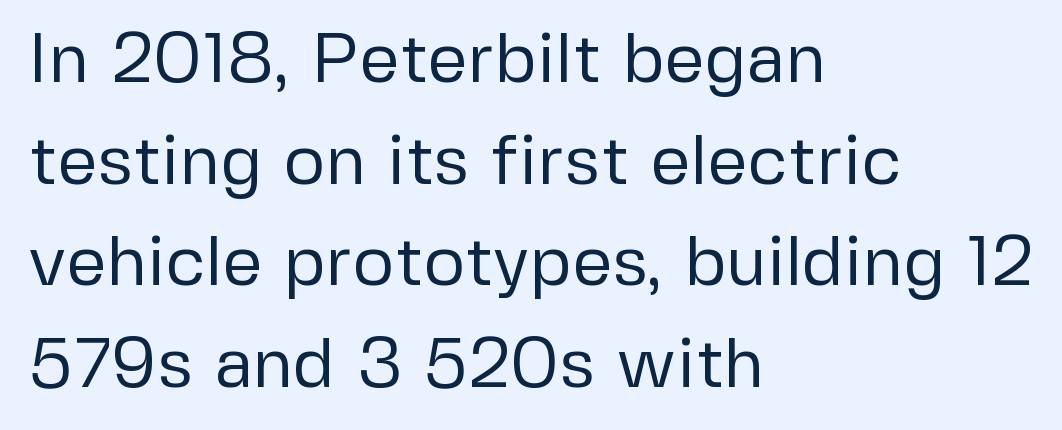
The image shows 71 px regular-weight sans-serif type, upright; set left-aligned, normal line spacing (1.43x), normal letter spacing, not underlined; low stroke contrast and a medium x-height.
